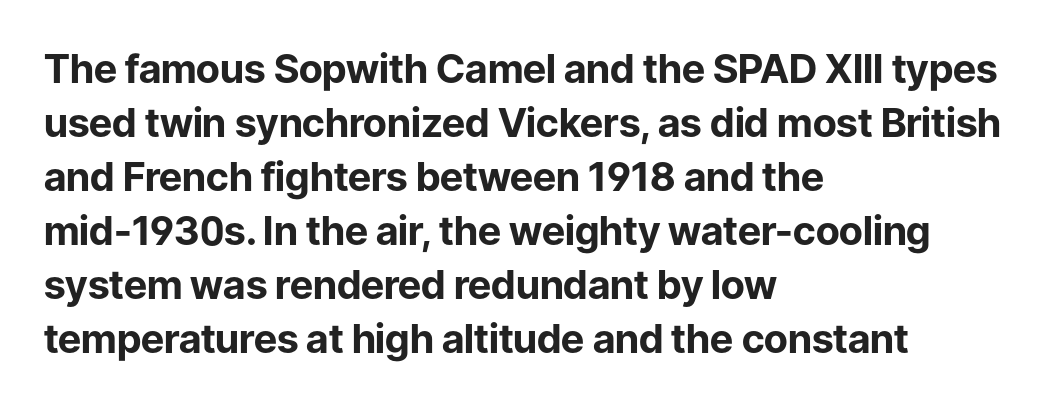
{"serif": "no", "italic": "no", "bold": "yes", "weight": "bold", "width": "normal", "stroke_contrast": "low", "x_height": "medium", "monospaced": "no", "underline": "no", "align": "left", "line_spacing": "normal", "line_spacing_ratio": 1.35, "letter_spacing": "normal", "letter_spacing_em": 0.0, "glyph_px": 40}
